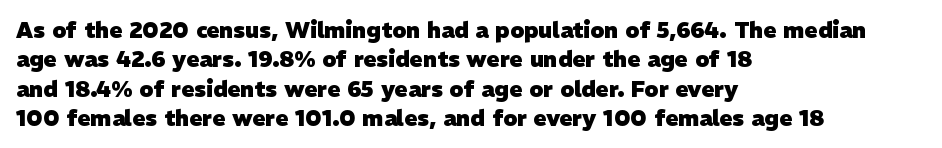
{"bold": "yes", "underline": "no", "align": "left", "line_spacing": "normal", "line_spacing_ratio": 1.33, "letter_spacing": "normal", "letter_spacing_em": 0.0, "glyph_px": 22}
